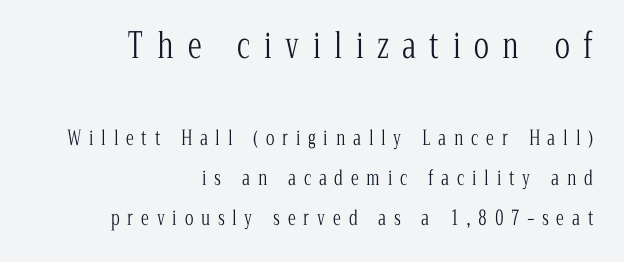
Q: Is the text bold? A: No.
Q: Is the text italic (slanted)? A: No, it is upright.
Q: Is the typeface a serif or a sans-serif typeface? A: Serif.
Q: Is the text underlined? A: No.
Q: How is the paragraph aligned? A: Right-aligned.
Q: Is the spacing between letters normal or unusually wide? A: Unusually wide.
Q: Is the spacing between lines tight, normal or loose? A: Loose.
Q: Which block of text is set in a larger size, the first (top) or the second (bottom)? A: The first (top) one.
Q: Width (condensed, normal, or wide)? A: Condensed.
Q: Stroke contrast? A: Low.
Q: x-height? A: Medium.
Q: Monospaced? A: No.
